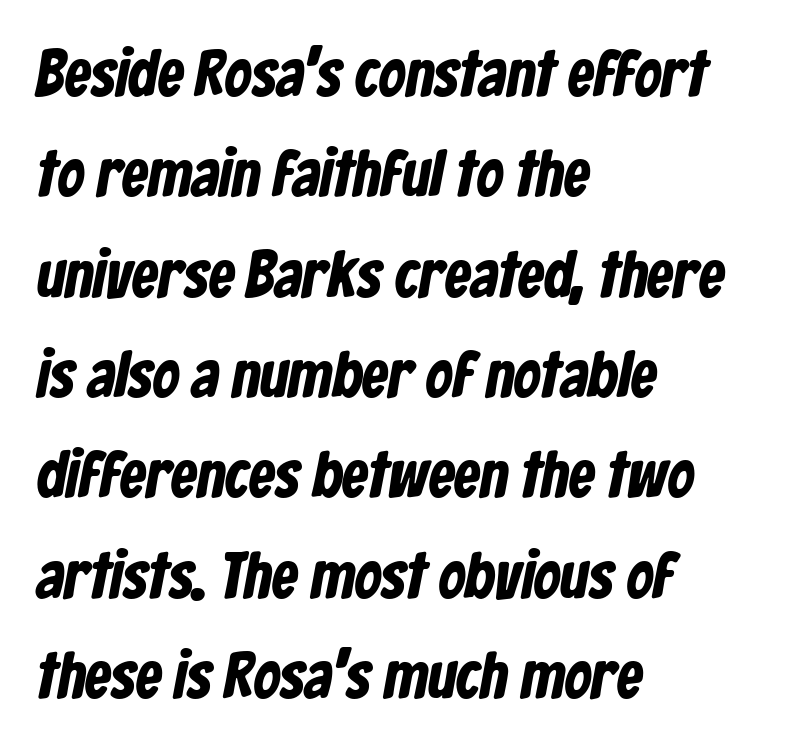
The image shows 66 px bold, condensed sans-serif type; set left-aligned, normal line spacing (1.52x), normal letter spacing, not underlined; low stroke contrast and a medium x-height.
